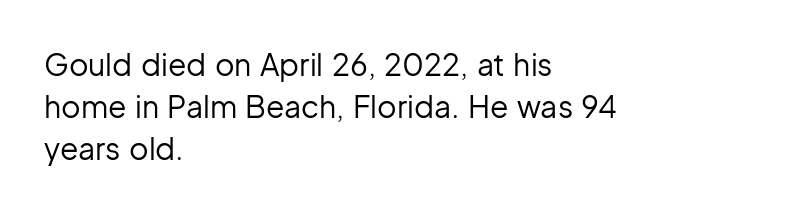
Q: Is the text bold? A: No.
Q: Is the text italic (slanted)? A: No, it is upright.
Q: Is the typeface a serif or a sans-serif typeface? A: Sans-serif.
Q: Is the text underlined? A: No.
Q: How is the paragraph aligned? A: Left-aligned.
Q: Is the spacing between letters normal or unusually wide? A: Normal.
Q: Is the spacing between lines tight, normal or loose? A: Normal.
Q: Width (condensed, normal, or wide)? A: Normal.
Q: Stroke contrast? A: Low.
Q: x-height? A: Medium.
Q: Monospaced? A: No.
